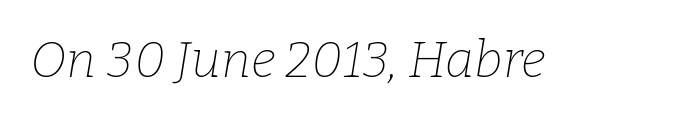
The image shows 50 px thin serif type, italic (leaning right); set normal letter spacing, not underlined; low stroke contrast and a medium x-height.
